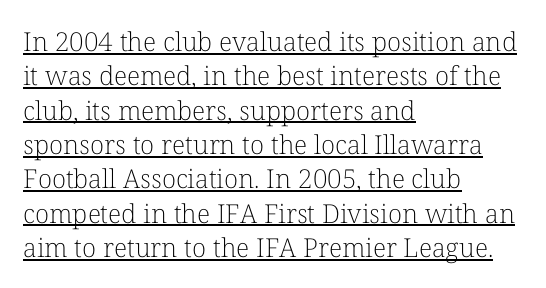
{"italic": "no", "bold": "no", "underline": "yes", "align": "left", "line_spacing": "normal", "line_spacing_ratio": 1.32, "letter_spacing": "normal", "letter_spacing_em": 0.0, "glyph_px": 26}
